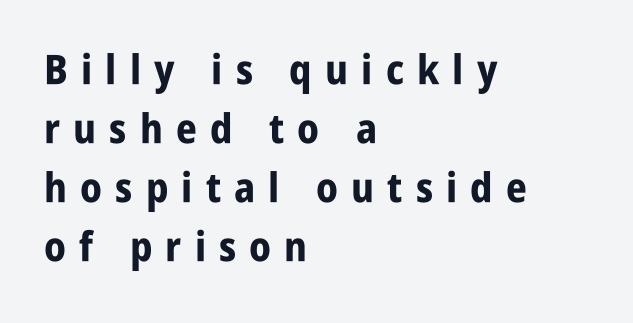
The image shows 41 px bold, condensed sans-serif type, upright; set left-aligned, normal line spacing (1.44x), unusually wide letter spacing (+0.32 em), not underlined; low stroke contrast and a large x-height.
